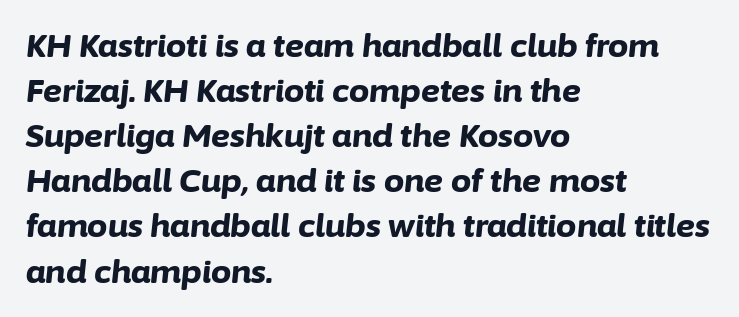
Q: Is the text bold? A: Yes.
Q: Is the text italic (slanted)? A: Yes, it leans right by about 6 degrees.
Q: Is the text underlined? A: No.
Q: How is the paragraph aligned? A: Left-aligned.
Q: Is the spacing between letters normal or unusually wide? A: Normal.
Q: Is the spacing between lines tight, normal or loose? A: Normal.
Q: Width (condensed, normal, or wide)? A: Normal.
Q: Stroke contrast? A: Low.
Q: x-height? A: Medium.
Q: Monospaced? A: No.
